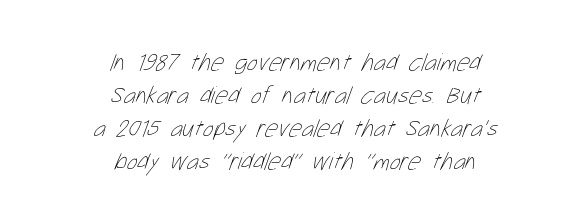
The image shows 25 px text type; set centered, normal line spacing (1.32x), normal letter spacing, not underlined.
